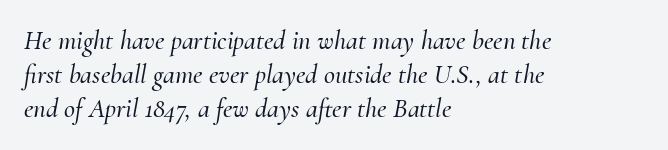
Q: Is the text italic (slanted)? A: Yes, it leans right by about 10 degrees.
Q: Is the text underlined? A: No.
Q: How is the paragraph aligned? A: Left-aligned.
Q: Is the spacing between letters normal or unusually wide? A: Normal.
Q: Is the spacing between lines tight, normal or loose? A: Normal.
